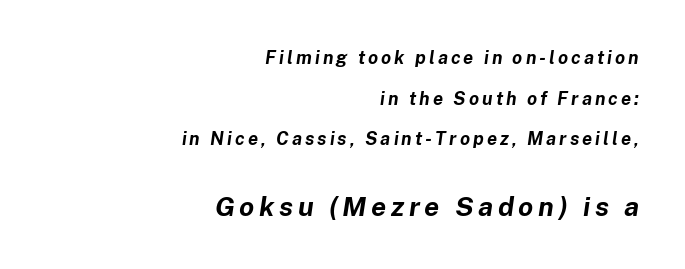
The image shows 27 px bold type, italic (leaning right); set right-aligned, loose line spacing (2.26x), not underlined; the second (bottom) block is 1.5x larger.
